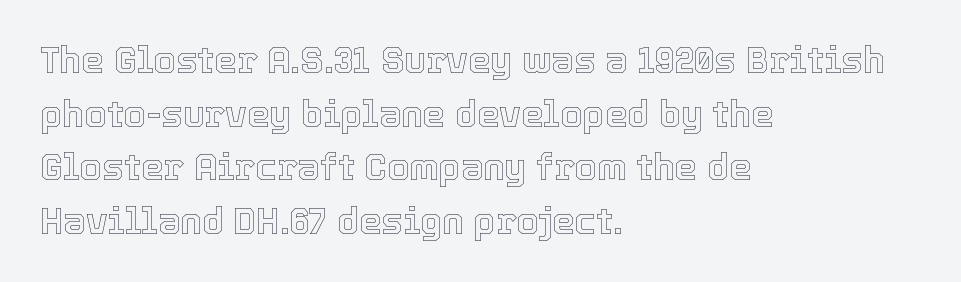
The image shows 36 px text type, upright; set left-aligned, normal line spacing (1.49x), normal letter spacing, not underlined; a medium x-height.
